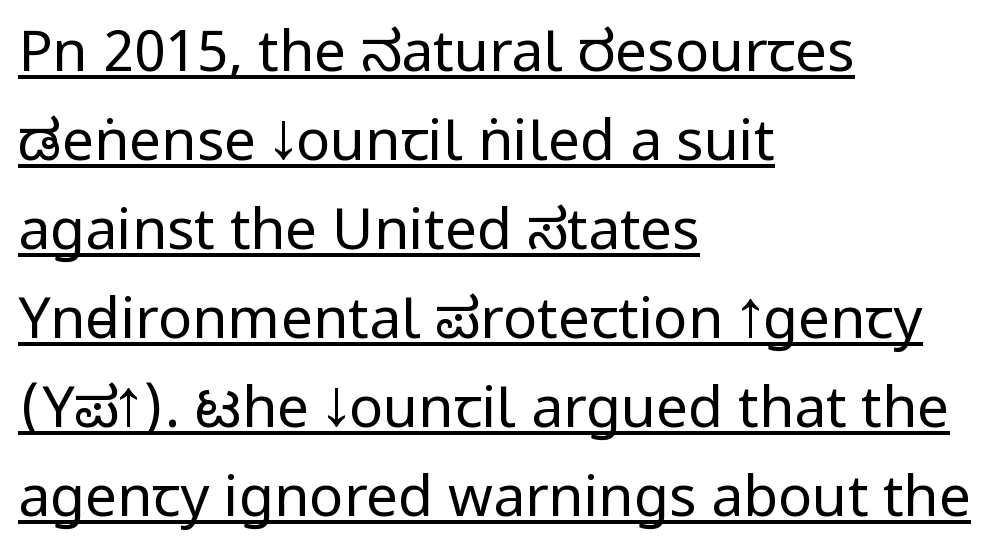
Spacing verdict: proportional, widths tailored to each character. Vertically, the passage feels balanced, rows spaced as you'd expect. Unlike a traditional serif, this face leaves its strokes unadorned. Is the stroke heavy? The answer is a plain regular-or-lighter. The letters stand straight up with perfectly vertical stems.
